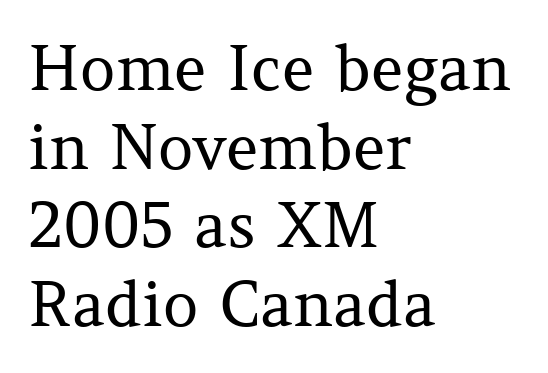
The weight tops out at a normal text grade. The face used here is proportionally spaced, like ordinary book or web type. The rows are spaced the way most documents space them. These lines are composed in type with serifs. Posture: upright roman.
